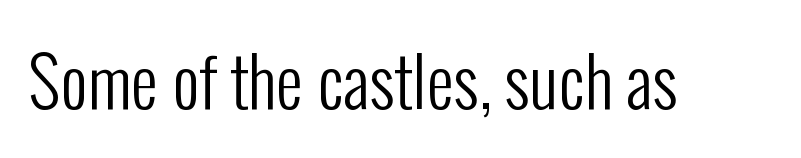
{"serif": "no", "italic": "no", "bold": "no", "weight": "regular", "width": "condensed", "stroke_contrast": "low", "x_height": "medium", "monospaced": "no", "underline": "no", "letter_spacing": "normal", "letter_spacing_em": 0.0, "glyph_px": 67}
